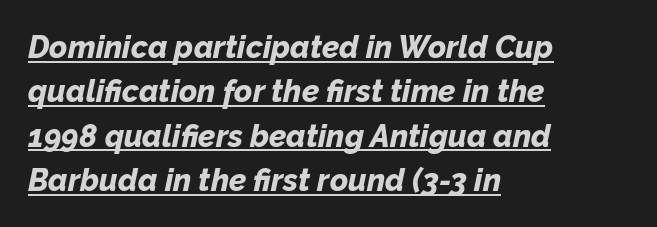
{"italic": "yes", "lean": "right", "slant_degrees": 12, "bold": "yes", "weight": "bold", "width": "normal", "stroke_contrast": "low", "x_height": "medium", "monospaced": "no", "underline": "yes", "align": "left", "line_spacing": "normal", "line_spacing_ratio": 1.43, "letter_spacing": "normal", "letter_spacing_em": 0.0, "glyph_px": 31}
